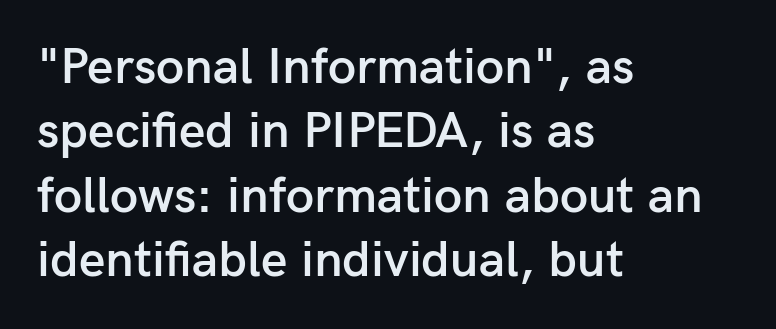
The image shows 51 px semibold sans-serif type, upright; set left-aligned, normal line spacing (1.26x), normal letter spacing, not underlined; low stroke contrast and a medium x-height.
